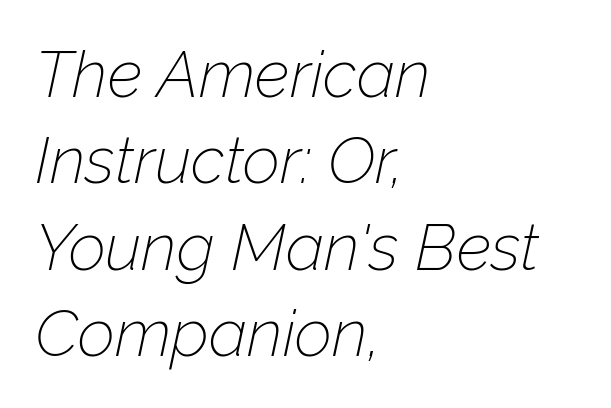
Q: Is the text bold? A: No.
Q: Is the text italic (slanted)? A: Yes, it leans right by about 12 degrees.
Q: Is the text underlined? A: No.
Q: How is the paragraph aligned? A: Left-aligned.
Q: Is the spacing between letters normal or unusually wide? A: Normal.
Q: Is the spacing between lines tight, normal or loose? A: Normal.
Q: Width (condensed, normal, or wide)? A: Normal.
Q: Stroke contrast? A: Low.
Q: x-height? A: Medium.
Q: Monospaced? A: No.
